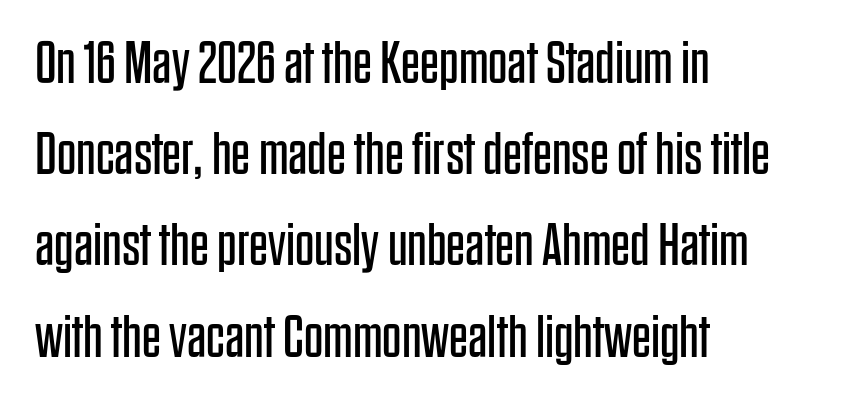
The image shows 60 px regular-weight, condensed sans-serif type, upright; set left-aligned, normal line spacing (1.52x), normal letter spacing, not underlined; low stroke contrast and a large x-height.
